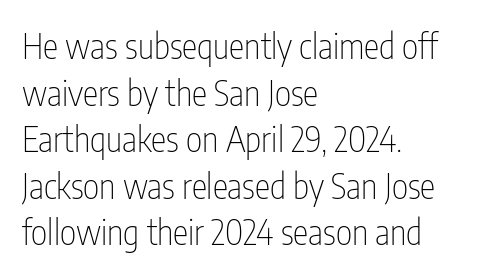
{"serif": "no", "italic": "no", "bold": "no", "weight": "thin", "width": "condensed", "stroke_contrast": "low", "x_height": "medium", "monospaced": "no", "underline": "no", "align": "left", "line_spacing": "normal", "line_spacing_ratio": 1.33, "letter_spacing": "normal", "letter_spacing_em": 0.0, "glyph_px": 35}
